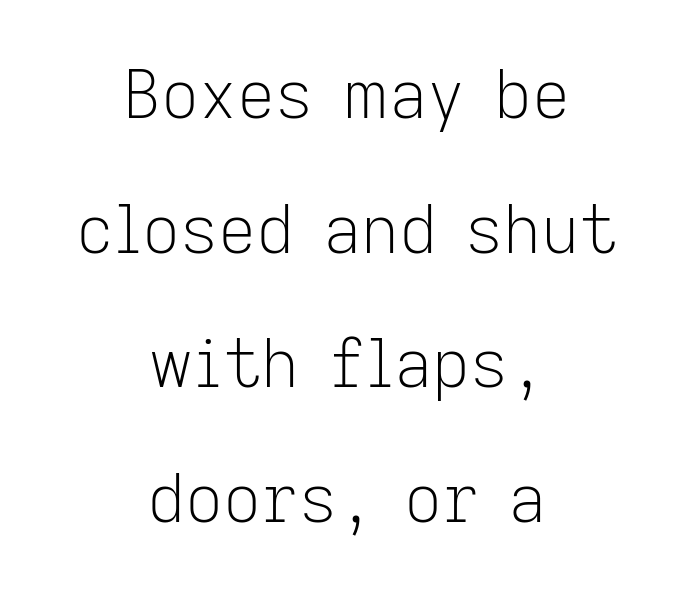
{"serif": "no", "italic": "no", "bold": "no", "weight": "light", "width": "normal", "stroke_contrast": "low", "x_height": "medium", "monospaced": "no", "underline": "no", "align": "center", "line_spacing": "loose", "line_spacing_ratio": 2.04, "letter_spacing": "normal", "letter_spacing_em": 0.0, "glyph_px": 66}
